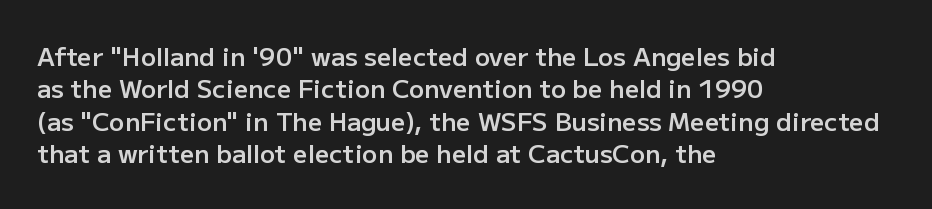
The type is set solid horizontally, with unmodified tracking. Check the space under the baseline: it is left empty. In terms of weight, the rendering is demibold, just under bold. This is the regular roman posture of the typeface.
